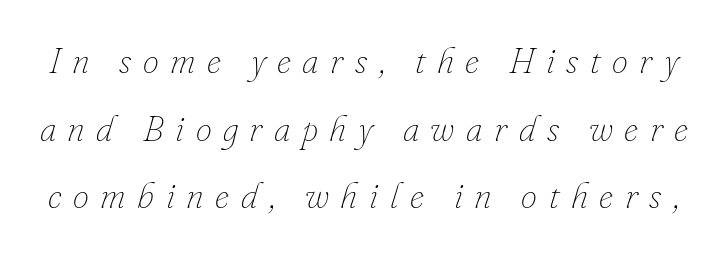
Think of a printed novel: that variable character pitch is what you see here. Observe the wide spacing: letters keep a clear distance from each other. Quick note: italic. The foot of each line stays bare and open. The typesetting does not lean heavy: it is not bold.
